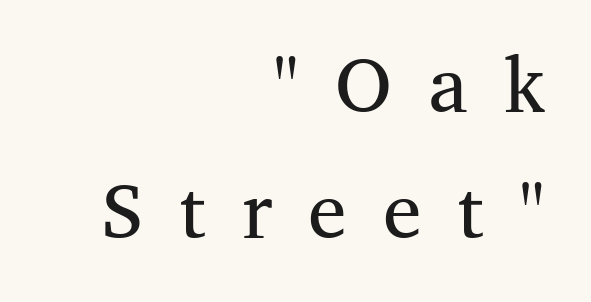
Is this a heavy cut? Hardly; it is regular or lighter. Tracking here is generous; glyphs stand well apart from one another. Alignment: flush right. Is there much room between lines? A standard amount, neither cramped nor airy. Quick note: not italic, upright. Examine the stroke ends and you'll spot serifs.
